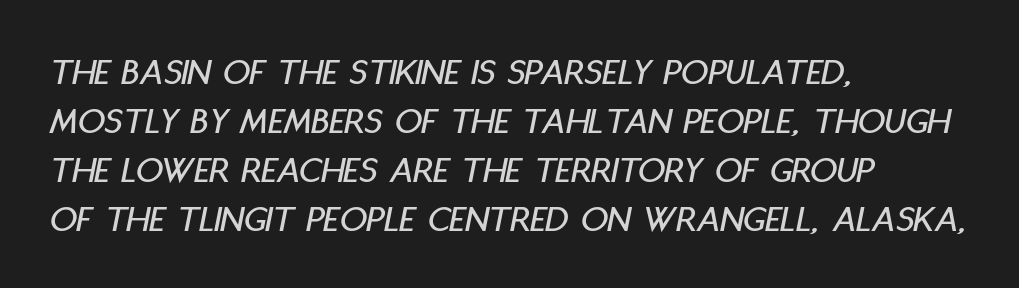
The image shows 38 px condensed type, italic (leaning right); set left-aligned, normal line spacing (1.29x), normal letter spacing, not underlined; low stroke contrast and a large x-height.
